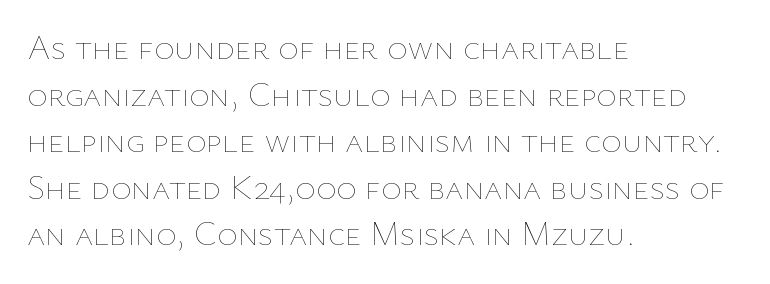
A typesetter would call this proportional, since set widths differ per character. Lines of text with bare space underneath. The rendering keeps characters at their native spacing. Do the letters lean? They stand straight. The characters are drawn with everyday or finer stroke widths.
